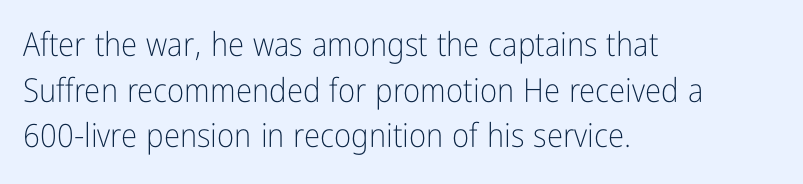
{"serif": "no", "italic": "no", "bold": "no", "weight": "light", "width": "condensed", "stroke_contrast": "low", "x_height": "medium", "monospaced": "no", "underline": "no", "align": "left", "line_spacing": "normal", "line_spacing_ratio": 1.38, "letter_spacing": "normal", "letter_spacing_em": 0.0, "glyph_px": 33}
